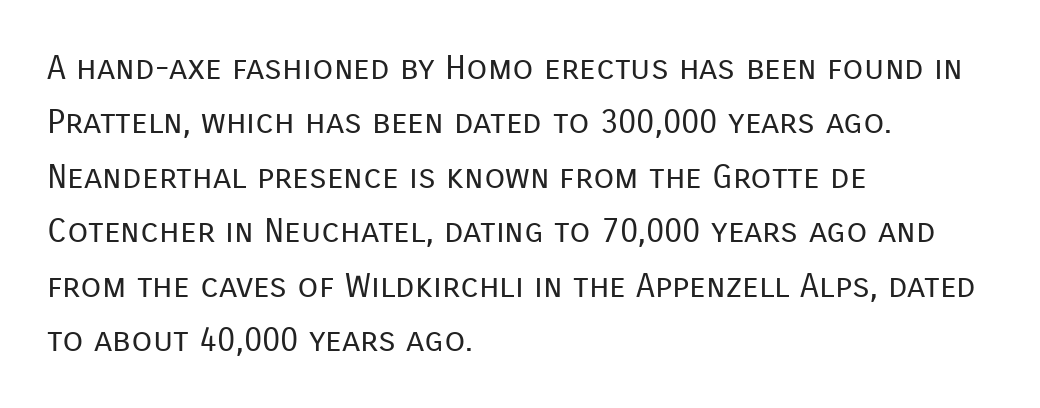
Caption: multi-line text, flush left, ragged right. Lines of text with bare space underneath. The line texture is even and compact thanks to regular tracking. Posture: vertical. What kind of face is this? One without serifs — a sans. Character widths vary here, with narrow letters taking less room than wide ones.
